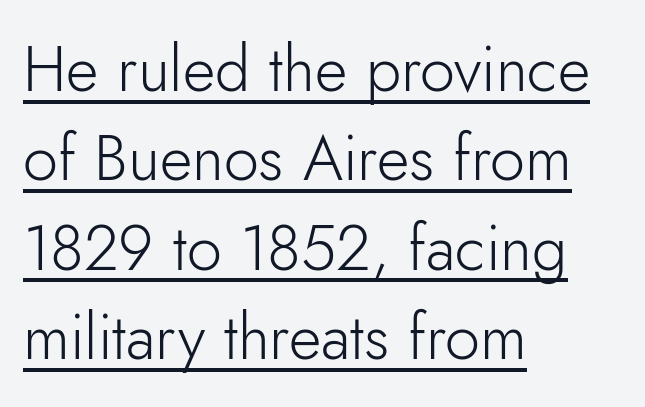
{"serif": "no", "italic": "no", "bold": "no", "weight": "light", "width": "normal", "stroke_contrast": "low", "x_height": "small", "monospaced": "no", "underline": "yes", "align": "left", "line_spacing": "normal", "line_spacing_ratio": 1.42, "letter_spacing": "normal", "letter_spacing_em": 0.0, "glyph_px": 63}
